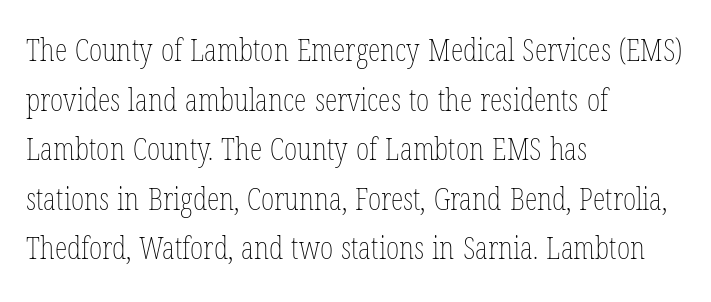
Q: Is the text bold? A: No.
Q: Is the text italic (slanted)? A: No, it is upright.
Q: Is the text underlined? A: No.
Q: How is the paragraph aligned? A: Left-aligned.
Q: Is the spacing between letters normal or unusually wide? A: Normal.
Q: Is the spacing between lines tight, normal or loose? A: Normal.
Q: Width (condensed, normal, or wide)? A: Condensed.
Q: Stroke contrast? A: Low.
Q: x-height? A: Medium.
Q: Monospaced? A: No.
